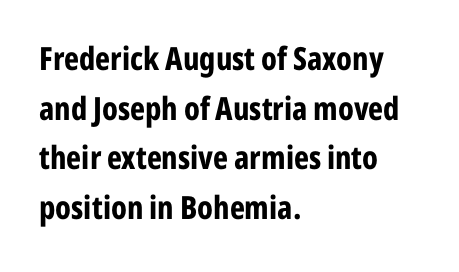
The image shows 32 px bold, condensed sans-serif type, upright; set left-aligned, normal line spacing (1.55x), normal letter spacing, not underlined; low stroke contrast and a medium x-height.
